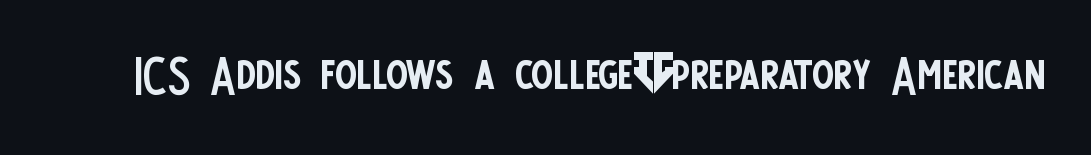
{"serif": "no", "italic": "no", "bold": "no", "weight": "regular", "width": "condensed", "stroke_contrast": "low", "x_height": "large", "monospaced": "no", "underline": "no", "letter_spacing": "normal", "letter_spacing_em": 0.0, "glyph_px": 65}
